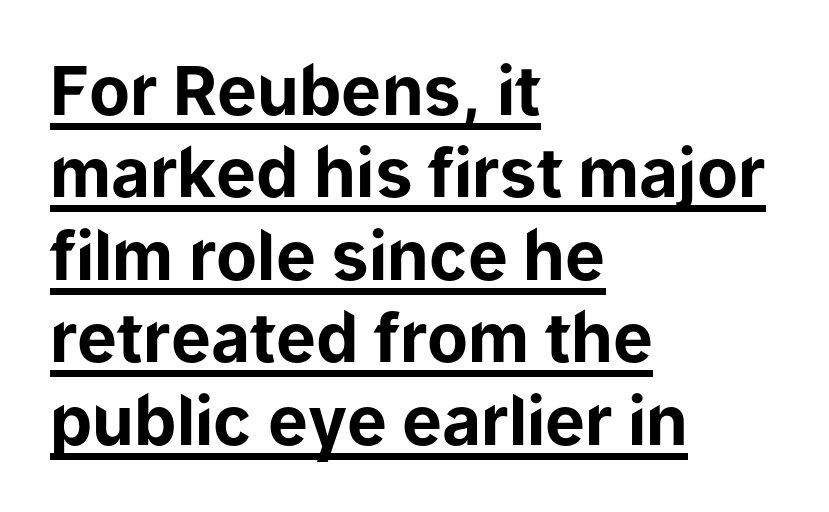
Think of a printed novel: that variable character pitch is what you see here. In terms of letterspacing, this is plain default setting. The font family rendered here belongs to the sans-serif group. The compositor pushed each line to the left boundary.
